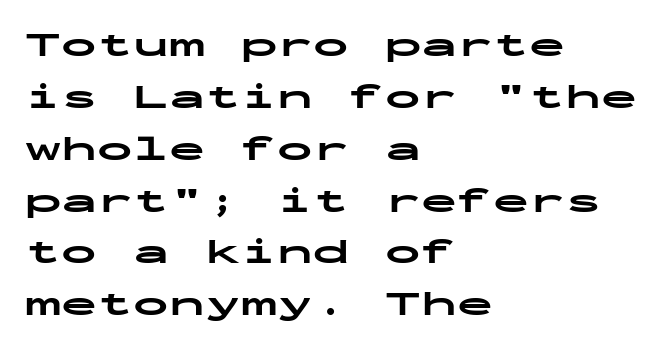
Letter spacing: default. How heavy is the stroke? Heavy — this is a bold. The specimen reads as upright at a glance. Horizontal alignment here is leftward, the default for most running prose. The typeface chosen for these lines omits serifs.
